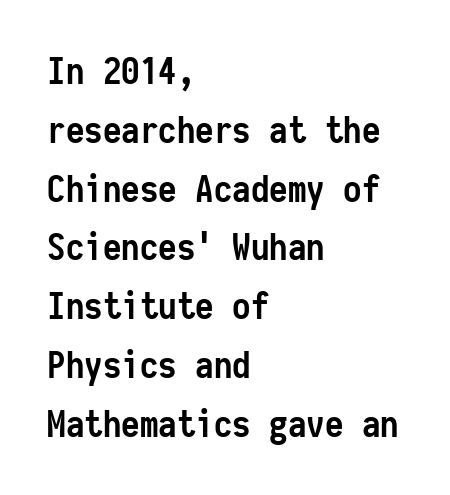
{"serif": "no", "italic": "no", "bold": "yes", "weight": "semibold", "width": "condensed", "stroke_contrast": "low", "x_height": "medium", "monospaced": "yes", "underline": "no", "align": "left", "line_spacing": "normal", "line_spacing_ratio": 1.59, "letter_spacing": "normal", "letter_spacing_em": 0.0, "glyph_px": 37}
